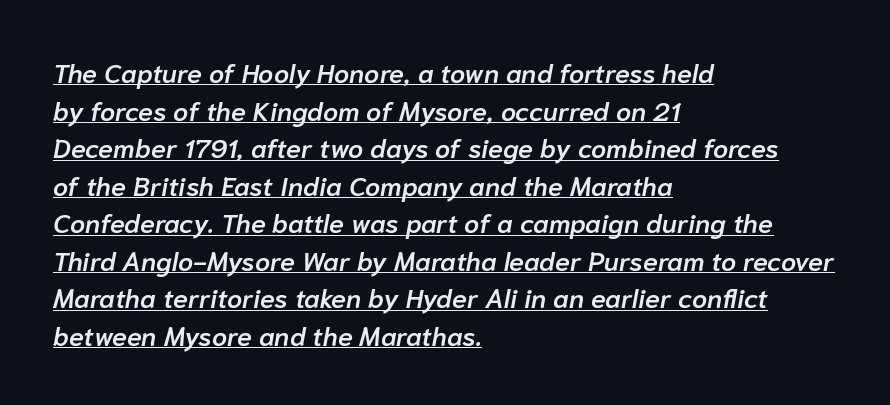
Q: Is the text bold? A: Semi-bold.
Q: Is the text italic (slanted)? A: Yes, it leans right by about 10 degrees.
Q: Is the text underlined? A: Yes.
Q: How is the paragraph aligned? A: Left-aligned.
Q: Is the spacing between letters normal or unusually wide? A: Normal.
Q: Is the spacing between lines tight, normal or loose? A: Normal.
